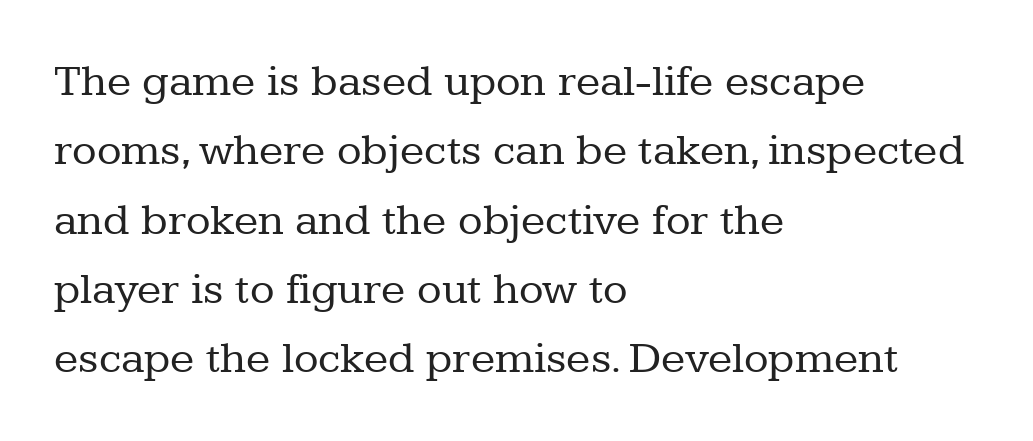
{"serif": "yes", "italic": "no", "bold": "no", "weight": "regular", "width": "normal", "stroke_contrast": "low", "x_height": "medium", "monospaced": "no", "underline": "no", "align": "left", "line_spacing": "normal", "line_spacing_ratio": 1.54, "letter_spacing": "normal", "letter_spacing_em": 0.0, "glyph_px": 45}
